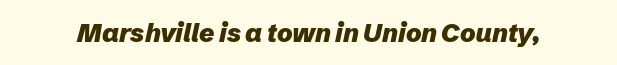
Q: Is the text bold? A: Yes.
Q: Is the text italic (slanted)? A: Yes, it leans right by about 12 degrees.
Q: Is the text underlined? A: No.
Q: Is the spacing between letters normal or unusually wide? A: Normal.
